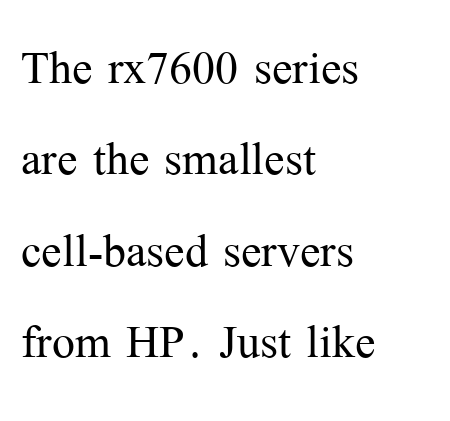
{"serif": "yes", "italic": "no", "bold": "no", "weight": "light", "width": "normal", "stroke_contrast": "medium", "x_height": "medium", "monospaced": "no", "underline": "no", "align": "left", "line_spacing": "normal", "line_spacing_ratio": 1.5, "letter_spacing": "normal", "letter_spacing_em": 0.0, "glyph_px": 61}
